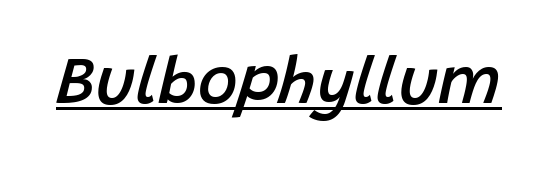
The image shows 68 px semibold type, italic (leaning right); set normal letter spacing, underlined; low stroke contrast and a large x-height.
